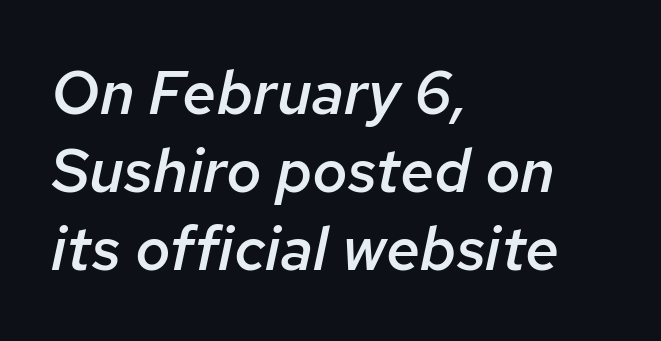
Q: Is the text bold? A: Semi-bold.
Q: Is the text italic (slanted)? A: Yes, it leans right by about 12 degrees.
Q: Is the text underlined? A: No.
Q: How is the paragraph aligned? A: Left-aligned.
Q: Is the spacing between letters normal or unusually wide? A: Normal.
Q: Is the spacing between lines tight, normal or loose? A: Normal.
Q: Width (condensed, normal, or wide)? A: Normal.
Q: Stroke contrast? A: Low.
Q: x-height? A: Medium.
Q: Monospaced? A: No.
